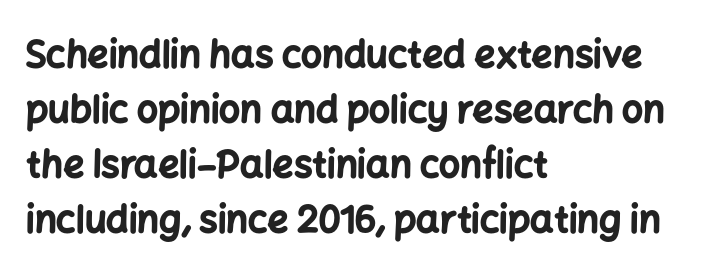
Q: Is the text bold? A: Yes.
Q: Is the text italic (slanted)? A: No, it is upright.
Q: Is the typeface a serif or a sans-serif typeface? A: Sans-serif.
Q: Is the text underlined? A: No.
Q: How is the paragraph aligned? A: Left-aligned.
Q: Is the spacing between letters normal or unusually wide? A: Normal.
Q: Is the spacing between lines tight, normal or loose? A: Normal.
Q: Width (condensed, normal, or wide)? A: Normal.
Q: Stroke contrast? A: Low.
Q: x-height? A: Medium.
Q: Monospaced? A: No.
